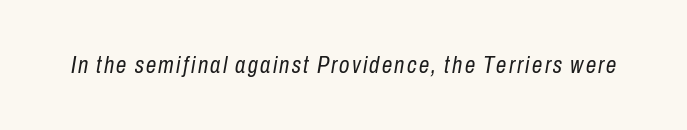
The image shows 23 px text type, italic (leaning right); set not underlined.
